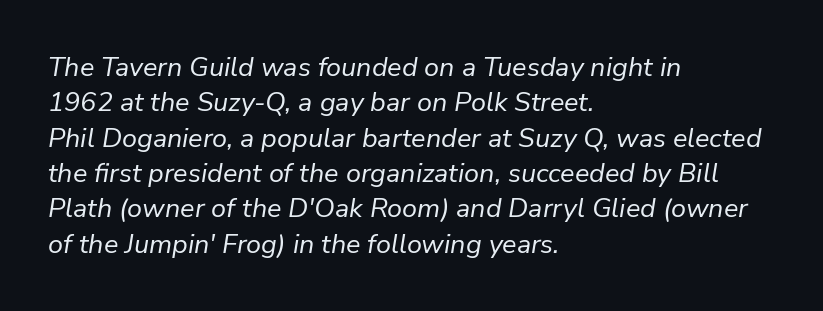
{"italic": "yes", "lean": "right", "slant_degrees": 9, "bold": "no", "underline": "no", "align": "left", "line_spacing": "normal", "line_spacing_ratio": 1.31, "letter_spacing": "normal", "letter_spacing_em": 0.0, "glyph_px": 27}
